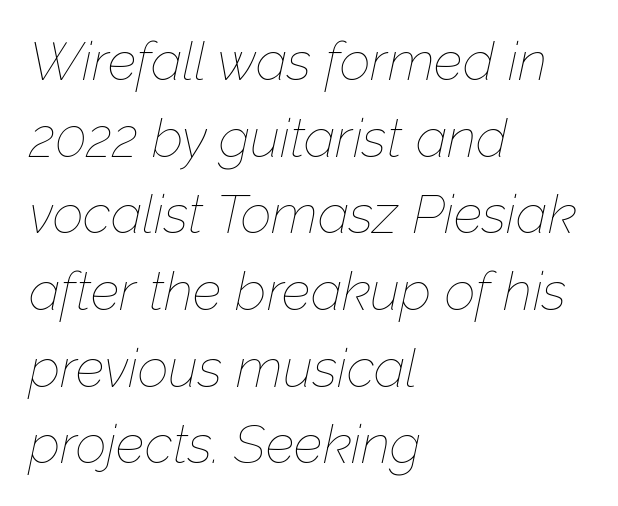
Q: Is the text bold? A: No.
Q: Is the text italic (slanted)? A: Yes, it leans right by about 12 degrees.
Q: Is the text underlined? A: No.
Q: How is the paragraph aligned? A: Left-aligned.
Q: Is the spacing between letters normal or unusually wide? A: Normal.
Q: Is the spacing between lines tight, normal or loose? A: Normal.
Q: Width (condensed, normal, or wide)? A: Normal.
Q: Stroke contrast? A: Low.
Q: x-height? A: Medium.
Q: Monospaced? A: No.
